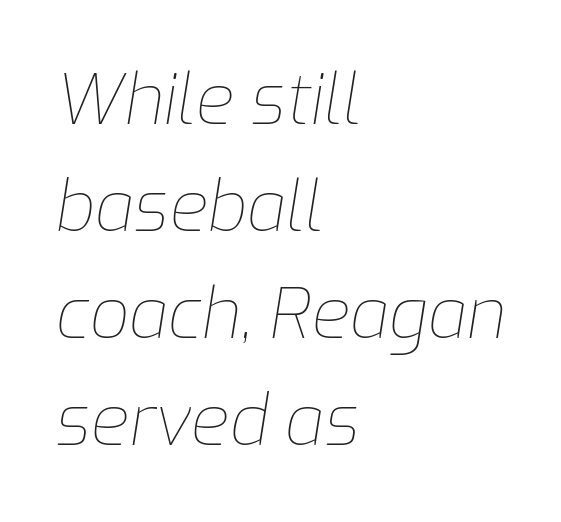
This is oblique type, the kind used for emphasis or titles. This sample uses plain, unmodified letter spacing. A student would call this left alignment; a typographer would say flush left, rag right. No heavy texture on the line: the type isn't bold.
